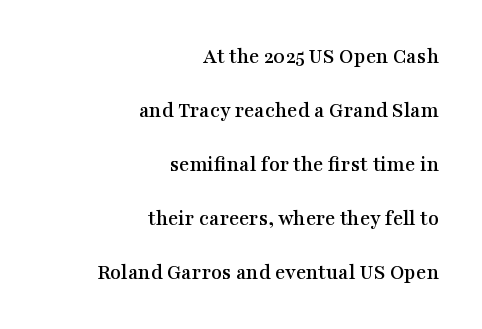
{"italic": "no", "underline": "no", "align": "right", "line_spacing": "loose", "line_spacing_ratio": 2.45, "letter_spacing": "normal", "letter_spacing_em": 0.0, "glyph_px": 22}
